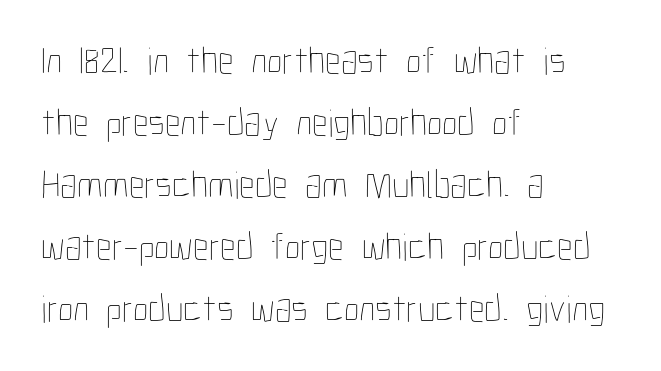
The image shows 39 px thin, condensed type, upright; set left-aligned, normal line spacing (1.59x), normal letter spacing, not underlined; low stroke contrast and a medium x-height.
